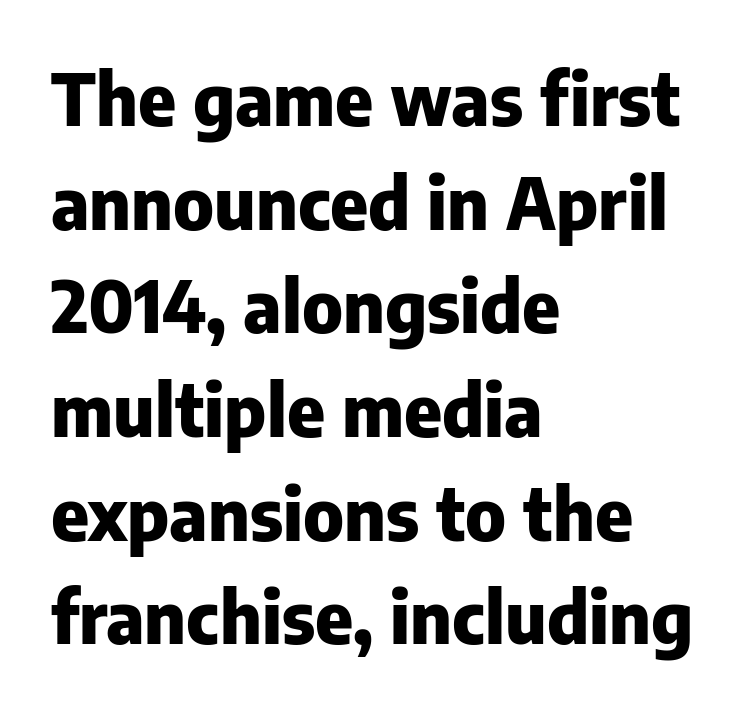
Characters follow at the spacing the type designer built in. The lettering stays uniformly vertical, giving the passage a roman look. Emphasis by weight is at full strength: bold. Do the characters align in a grid? No, the font is proportional. Caption: multi-line text, flush left, ragged right.
